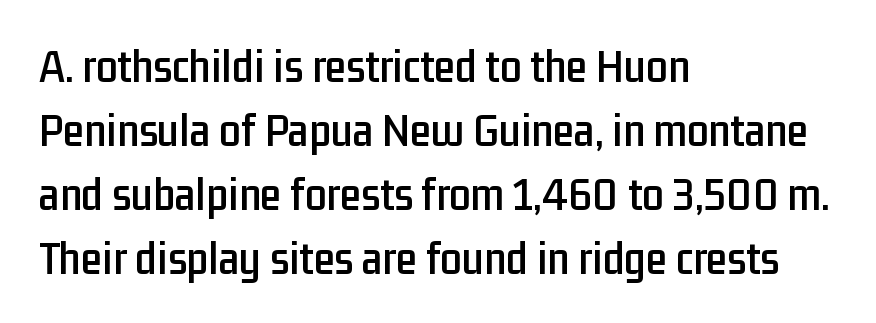
The image shows 48 px condensed sans-serif type, upright; set left-aligned, normal line spacing (1.33x), normal letter spacing, not underlined; low stroke contrast and a medium x-height.
